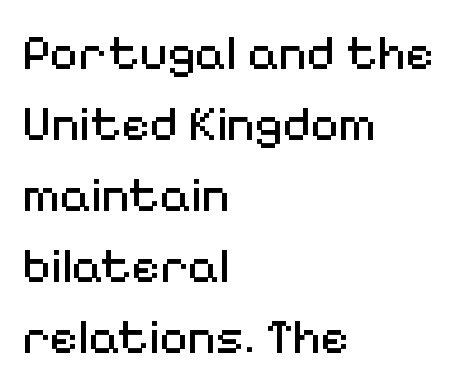
Descender tails drop into unmarked territory. Short and long lines alike share a common starting point at left. This sample uses a sans-serif face. Compared with typical body copy, the letter spacing here is the same. Evenly set lines give the paragraph a standard silhouette.
